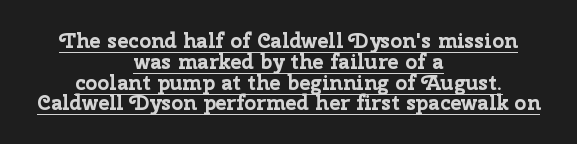
The typesetter has applied underlining to the passage shown. Nobody touched the tracking dial on this one. In CSS terms this would be text-align: center. Emphasis by weight is at full strength: bold. Posture: vertical.
